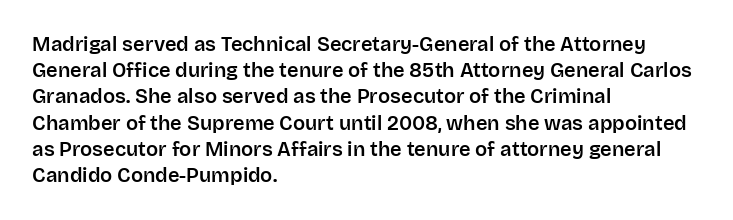
The image shows 20 px text type, upright; set left-aligned, normal line spacing (1.31x), normal letter spacing, not underlined.
